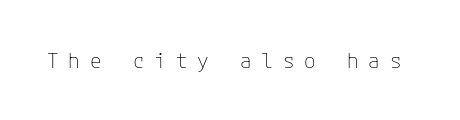
The image shows 21 px text type, upright; set unusually wide letter spacing (+0.47 em), not underlined.
